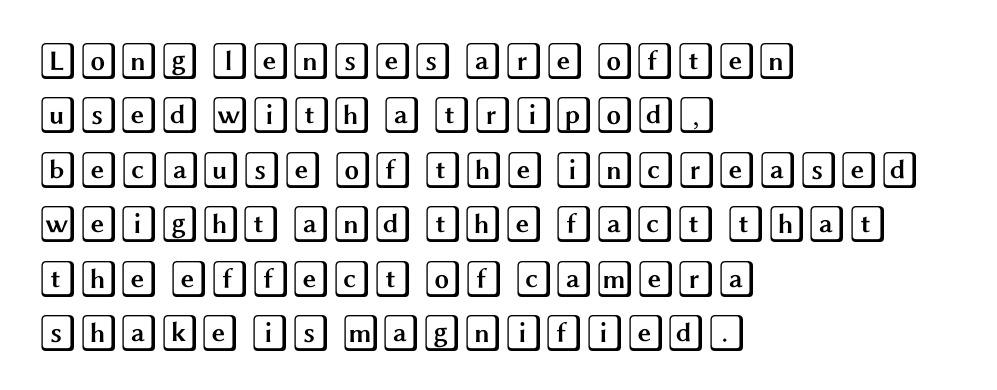
The image shows 37 px wide type, upright; set left-aligned, normal line spacing (1.47x), normal letter spacing, not underlined; a large x-height.
